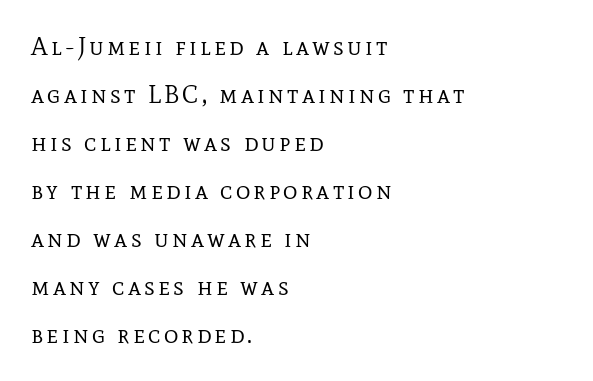
Leading is clearly above the norm, producing a sparse column. Characters remain perfectly vertical along every line. Plain, unruled lines of type. These lines are set flush left with a ragged right edge. No extra ink here — the face is not bold.
